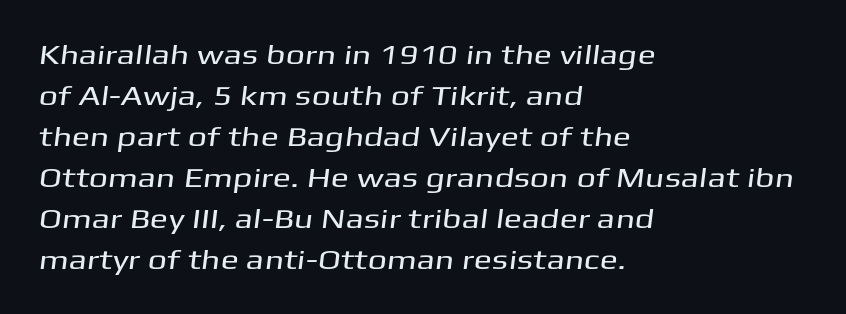
The image shows 27 px text type; set left-aligned, normal line spacing (1.52x), normal letter spacing, not underlined.
